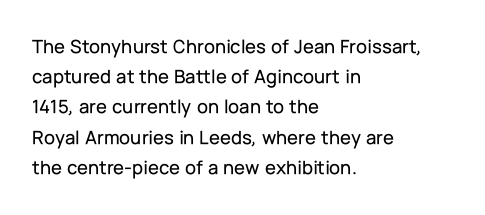
Words float on clear page, feet unadorned. Quick note: not italic, upright. Is there much room between lines? A standard amount, neither cramped nor airy. This sample is left-justified, so line endings fall wherever the words run out. Between one letter and the next there's only the usual sliver of space.
